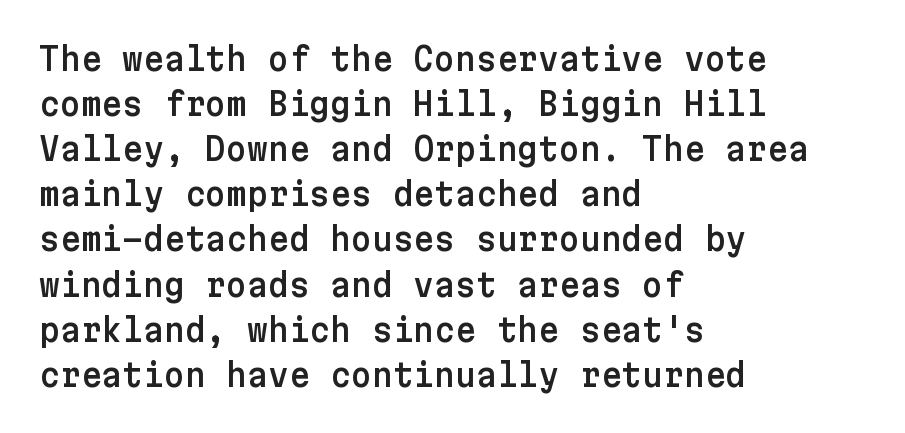
Q: Is the text italic (slanted)? A: No, it is upright.
Q: Is the typeface a serif or a sans-serif typeface? A: Sans-serif.
Q: Is the text underlined? A: No.
Q: How is the paragraph aligned? A: Left-aligned.
Q: Is the spacing between letters normal or unusually wide? A: Normal.
Q: Is the spacing between lines tight, normal or loose? A: Normal.
Q: Width (condensed, normal, or wide)? A: Normal.
Q: Stroke contrast? A: Low.
Q: x-height? A: Medium.
